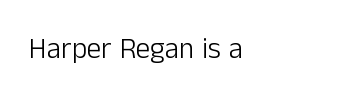
{"serif": "no", "italic": "no", "bold": "no", "weight": "light", "width": "normal", "stroke_contrast": "low", "x_height": "medium", "monospaced": "no", "underline": "no", "letter_spacing": "normal", "letter_spacing_em": 0.0, "glyph_px": 29}
